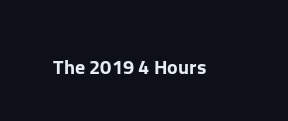
Q: Is the text italic (slanted)? A: No, it is upright.
Q: Is the text underlined? A: No.
Q: Is the spacing between letters normal or unusually wide? A: Normal.
